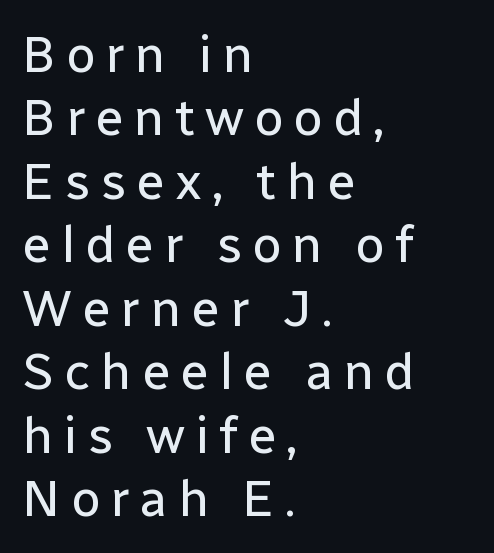
Q: Is the text bold? A: No.
Q: Is the text italic (slanted)? A: No, it is upright.
Q: Is the typeface a serif or a sans-serif typeface? A: Sans-serif.
Q: Is the text underlined? A: No.
Q: How is the paragraph aligned? A: Left-aligned.
Q: Width (condensed, normal, or wide)? A: Normal.
Q: Stroke contrast? A: Low.
Q: x-height? A: Medium.
Q: Monospaced? A: No.
